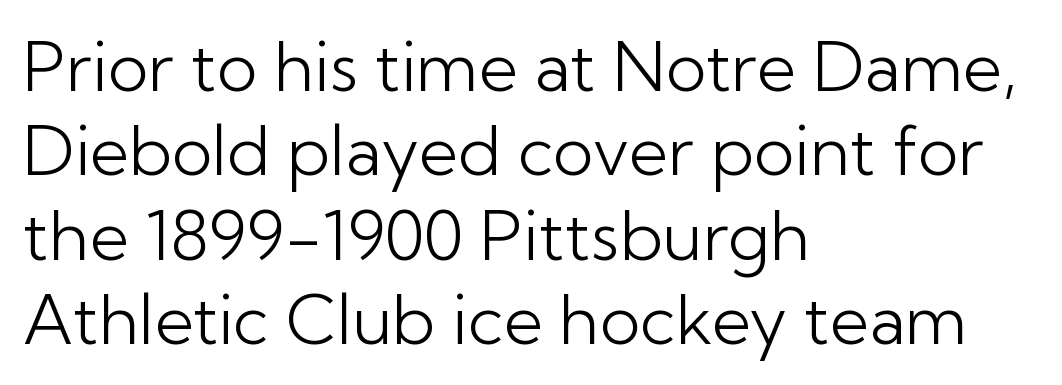
{"serif": "no", "italic": "no", "bold": "no", "weight": "light", "width": "normal", "stroke_contrast": "low", "x_height": "medium", "monospaced": "no", "underline": "no", "align": "left", "line_spacing_ratio": 1.24, "letter_spacing": "normal", "letter_spacing_em": 0.0, "glyph_px": 68}
